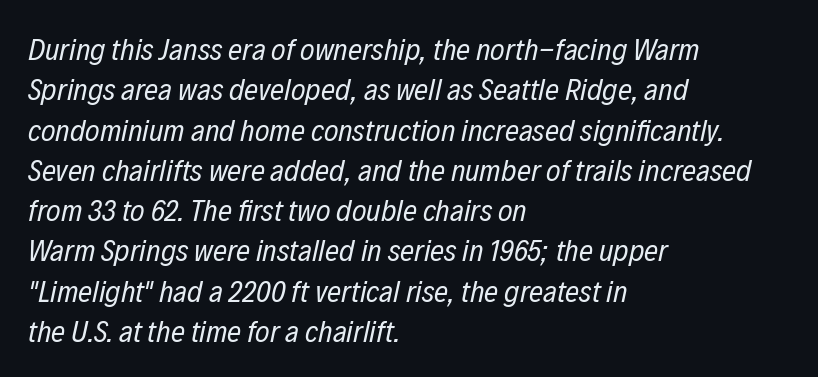
Each word holds together tightly as a unit, with standard inter-letter gaps. Varying glyph widths throughout — classic text-font behaviour. Does the lettering tilt? It does — this is italic. The lines in this sample share a left origin and differ only in where they stop.
